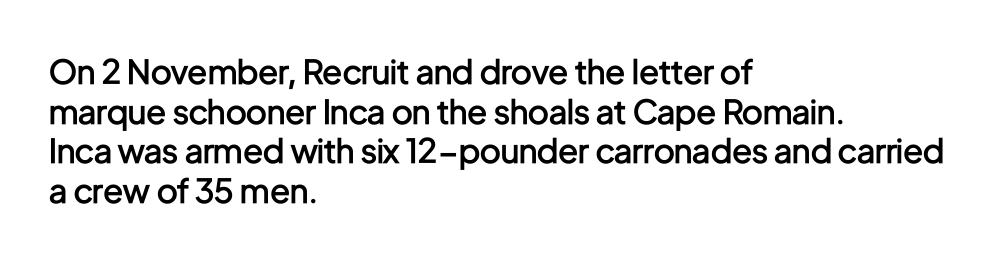
Q: Is the text bold? A: Semi-bold.
Q: Is the text italic (slanted)? A: No, it is upright.
Q: Is the typeface a serif or a sans-serif typeface? A: Sans-serif.
Q: Is the text underlined? A: No.
Q: How is the paragraph aligned? A: Left-aligned.
Q: Is the spacing between letters normal or unusually wide? A: Normal.
Q: Width (condensed, normal, or wide)? A: Condensed.
Q: Stroke contrast? A: Low.
Q: x-height? A: Medium.
Q: Monospaced? A: No.
